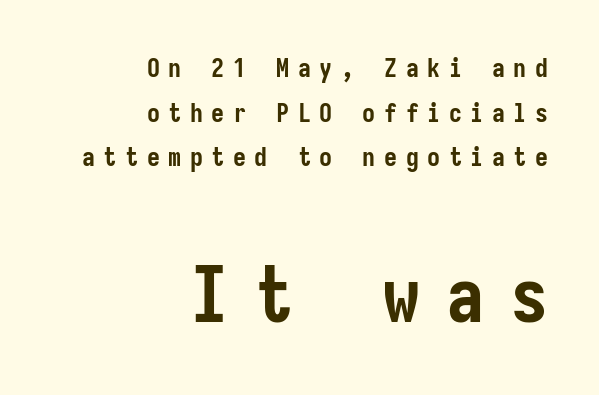
{"serif": "no", "italic": "no", "bold": "yes", "weight": "semibold", "width": "condensed", "stroke_contrast": "low", "x_height": "medium", "underline": "no", "align": "right", "line_spacing_ratio": 1.72, "letter_spacing": "wide", "letter_spacing_em": 0.33, "larger_block": "second", "size_ratio": 2.96, "glyph_px": 77}
